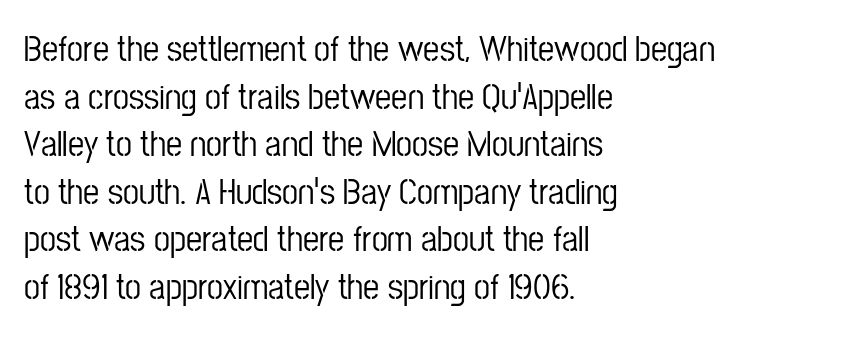
Q: Is the text italic (slanted)? A: No, it is upright.
Q: Is the typeface a serif or a sans-serif typeface? A: Sans-serif.
Q: Is the text underlined? A: No.
Q: How is the paragraph aligned? A: Left-aligned.
Q: Is the spacing between letters normal or unusually wide? A: Normal.
Q: Is the spacing between lines tight, normal or loose? A: Normal.
Q: Width (condensed, normal, or wide)? A: Condensed.
Q: Stroke contrast? A: Low.
Q: x-height? A: Medium.
Q: Monospaced? A: No.
